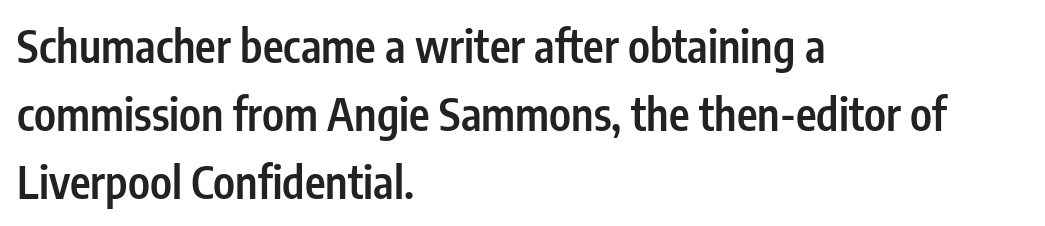
The image shows 44 px semibold, condensed sans-serif type, upright; set left-aligned, normal line spacing (1.54x), normal letter spacing, not underlined; low stroke contrast and a medium x-height.
